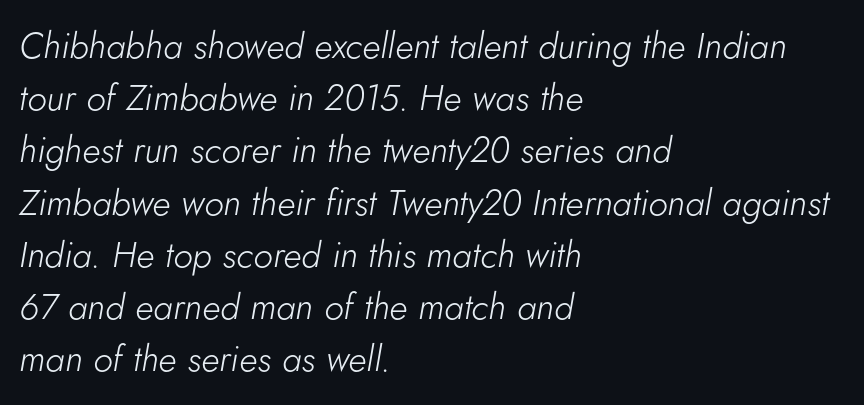
Q: Is the text bold? A: No.
Q: Is the text italic (slanted)? A: Yes, it leans right by about 5 degrees.
Q: Is the text underlined? A: No.
Q: How is the paragraph aligned? A: Left-aligned.
Q: Is the spacing between letters normal or unusually wide? A: Normal.
Q: Is the spacing between lines tight, normal or loose? A: Normal.
Q: Width (condensed, normal, or wide)? A: Normal.
Q: Stroke contrast? A: Low.
Q: x-height? A: Small.
Q: Monospaced? A: No.
